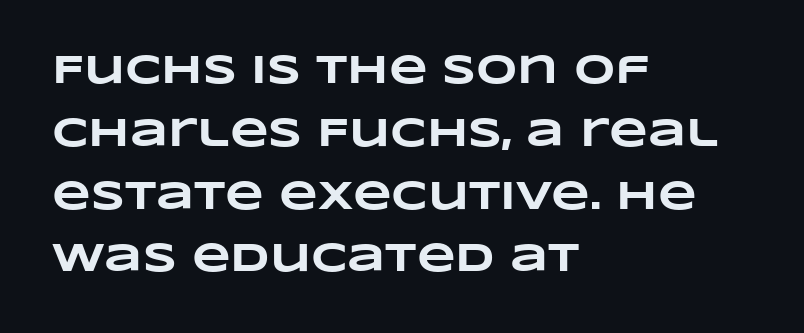
{"bold": "yes", "weight": "heavy", "width": "wide", "stroke_contrast": "low", "x_height": "large", "monospaced": "no", "underline": "no", "align": "left", "line_spacing": "normal", "line_spacing_ratio": 1.57, "letter_spacing": "normal", "letter_spacing_em": 0.0, "glyph_px": 40}
